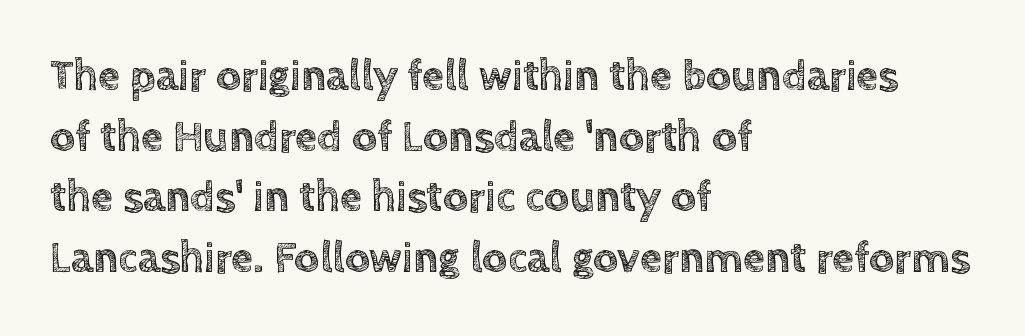
Quick note: not italic, upright. Here the designer chose a conventional face with non-uniform glyph widths. Nobody drew a line under any word here. Horizontally, the lines are justified to the leading edge only. Compared with typical paragraphs, the rows here are spaced about the same.
